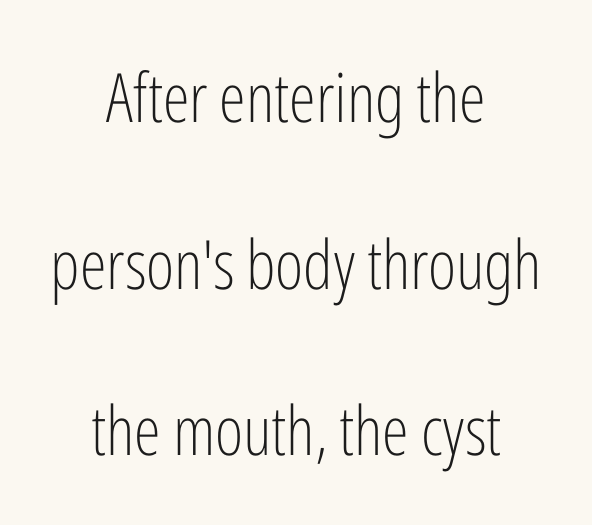
{"serif": "no", "italic": "no", "bold": "no", "weight": "light", "width": "condensed", "stroke_contrast": "low", "x_height": "medium", "monospaced": "no", "underline": "no", "align": "center", "line_spacing": "loose", "line_spacing_ratio": 2.45, "letter_spacing": "normal", "letter_spacing_em": 0.0, "glyph_px": 68}
